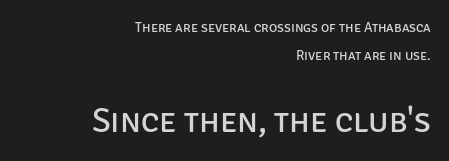
I'd call this a sans setting — the letters go barefoot. Default kerning and tracking; the words read as compact shapes. Typesetter's note — lower block bumped up in size, upper block left smaller. Vertical spacing — loose. Anything drawn beneath the words? Only blank space.
